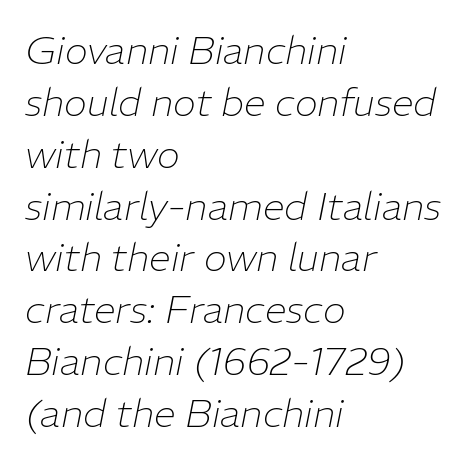
Q: Is the text bold? A: No.
Q: Is the text italic (slanted)? A: Yes, it leans right by about 11 degrees.
Q: Is the text underlined? A: No.
Q: How is the paragraph aligned? A: Left-aligned.
Q: Is the spacing between letters normal or unusually wide? A: Normal.
Q: Is the spacing between lines tight, normal or loose? A: Normal.
Q: Width (condensed, normal, or wide)? A: Normal.
Q: Stroke contrast? A: Low.
Q: x-height? A: Medium.
Q: Monospaced? A: No.
